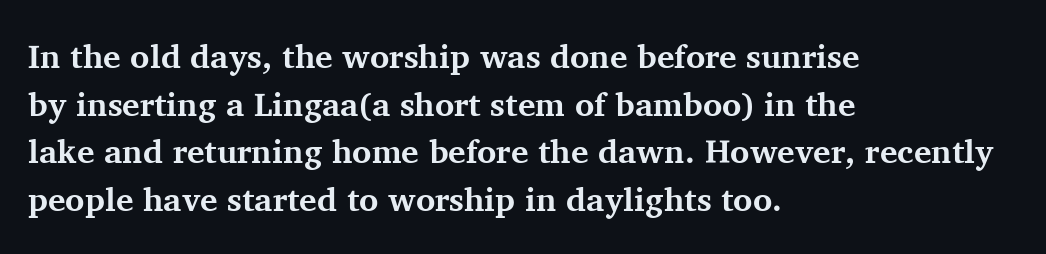
The line texture is even and compact thanks to regular tracking. The block of text has a typical density, with ordinary space between rows. Observe the serifs anchoring each vertical stroke in this sample. Stroke thickness is high; the sample reads as a true bold. Casual observation: everything's shoved over to the left. Plain, unruled lines of type.
